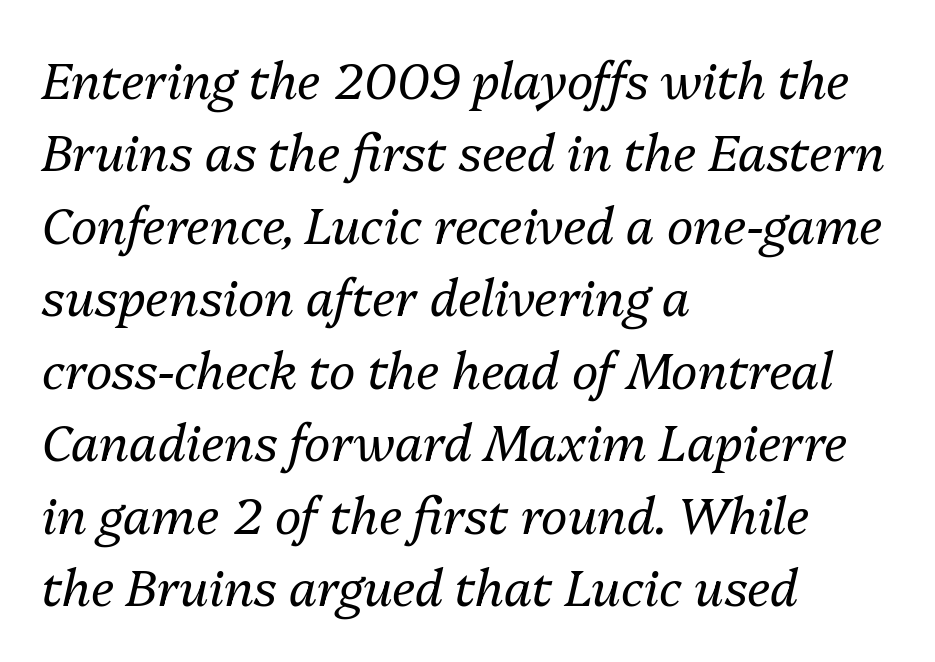
The letterforms sit at book weight or below. Note the varied advance widths — an 'i' is clearly narrower than an 'm'. Vertical spacing — default. These lines stack with their left ends in a neat column. An italicized treatment has been applied to the whole sample.
